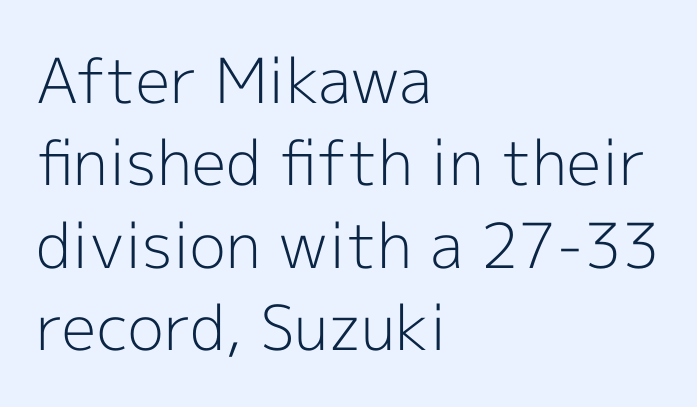
{"serif": "no", "italic": "no", "bold": "no", "weight": "light", "width": "normal", "x_height": "medium", "monospaced": "no", "underline": "no", "align": "left", "line_spacing": "normal", "line_spacing_ratio": 1.33, "letter_spacing": "normal", "letter_spacing_em": 0.0, "glyph_px": 62}
